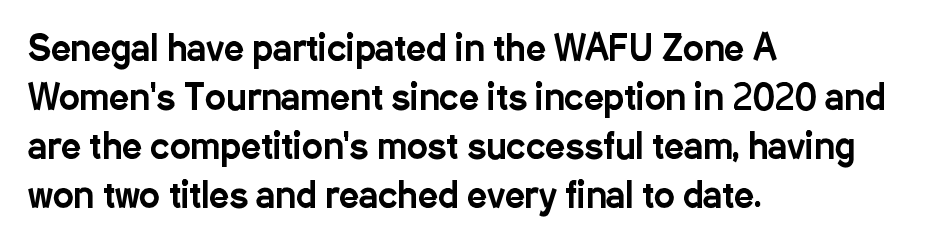
{"serif": "no", "italic": "no", "width": "condensed", "stroke_contrast": "low", "x_height": "medium", "monospaced": "no", "underline": "no", "align": "left", "line_spacing": "normal", "line_spacing_ratio": 1.4, "letter_spacing": "normal", "letter_spacing_em": 0.0, "glyph_px": 35}
